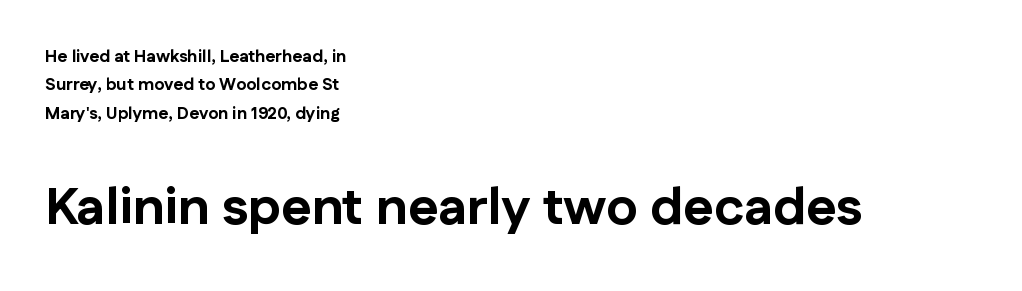
The image shows 52 px bold sans-serif type, upright; set left-aligned, normal line spacing (1.67x), normal letter spacing, not underlined; the second (bottom) block is 3.06x larger; low stroke contrast and a medium x-height.
